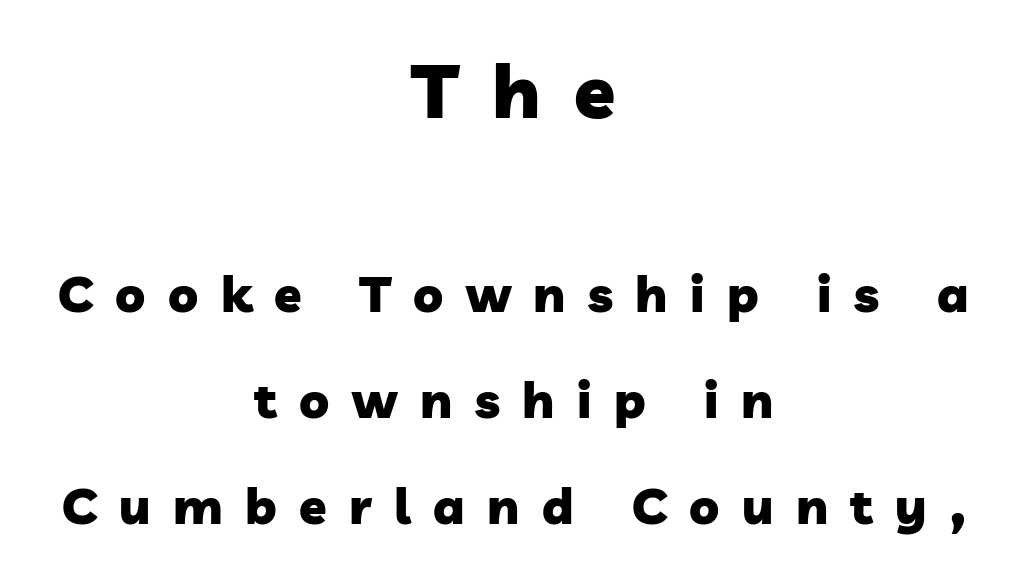
Q: Is the text bold? A: Yes.
Q: Is the typeface a serif or a sans-serif typeface? A: Sans-serif.
Q: Is the text underlined? A: No.
Q: How is the paragraph aligned? A: Centered.
Q: Is the spacing between letters normal or unusually wide? A: Unusually wide.
Q: Is the spacing between lines tight, normal or loose? A: Loose.
Q: Which block of text is set in a larger size, the first (top) or the second (bottom)? A: The first (top) one.
Q: Width (condensed, normal, or wide)? A: Normal.
Q: Stroke contrast? A: Low.
Q: x-height? A: Medium.
Q: Monospaced? A: No.
